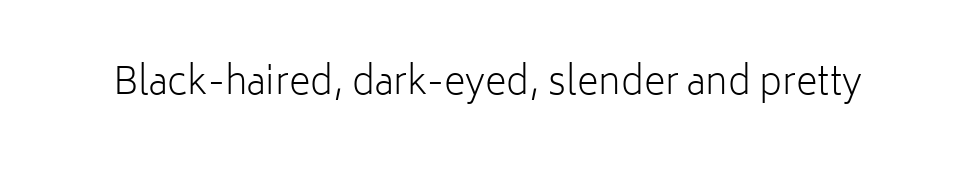
The image shows 37 px light sans-serif type, upright; set normal letter spacing, not underlined; low stroke contrast and a medium x-height.
